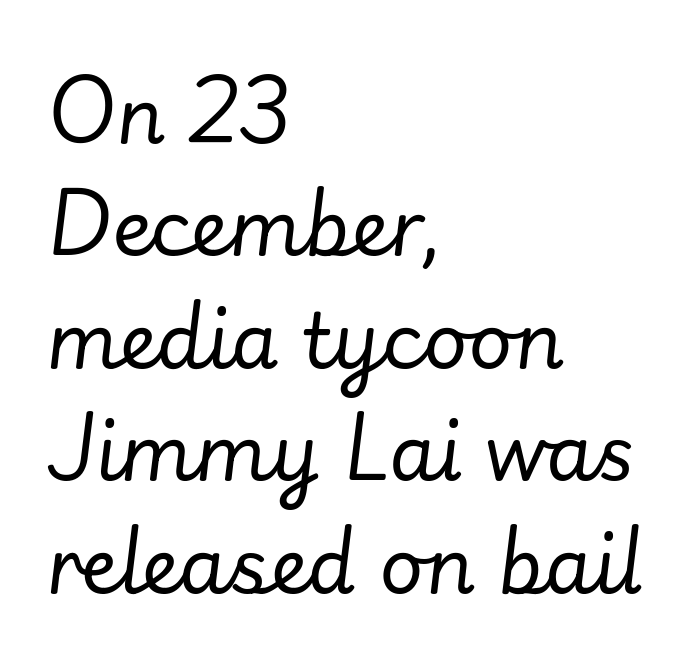
{"italic": "yes", "lean": "right", "slant_degrees": 7, "bold": "no", "weight": "regular", "width": "normal", "stroke_contrast": "low", "x_height": "small", "monospaced": "no", "underline": "no", "align": "left", "line_spacing": "normal", "line_spacing_ratio": 1.48, "letter_spacing": "normal", "letter_spacing_em": 0.0, "glyph_px": 76}
